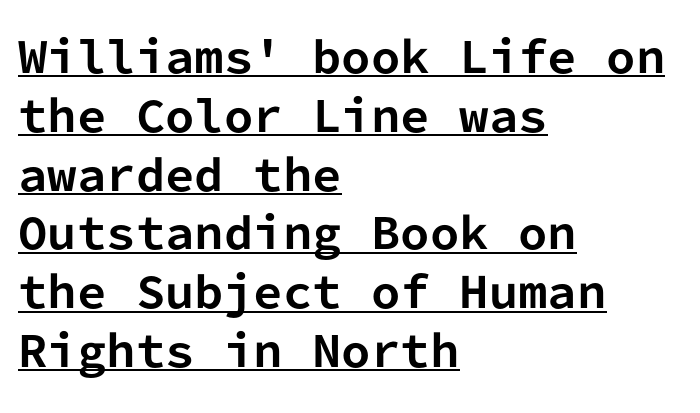
Q: Is the text bold? A: Yes.
Q: Is the text italic (slanted)? A: No, it is upright.
Q: Is the typeface a serif or a sans-serif typeface? A: Sans-serif.
Q: Is the text underlined? A: Yes.
Q: How is the paragraph aligned? A: Left-aligned.
Q: Is the spacing between letters normal or unusually wide? A: Normal.
Q: Is the spacing between lines tight, normal or loose? A: Normal.
Q: Width (condensed, normal, or wide)? A: Normal.
Q: Stroke contrast? A: Low.
Q: x-height? A: Medium.
Q: Monospaced? A: Yes.
